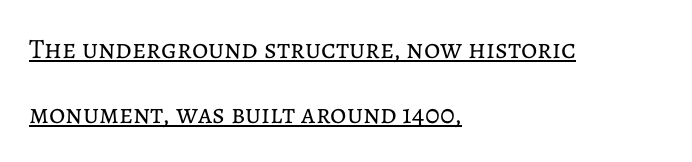
Alignment: flush left. Weight: not bold — regular or lighter. The letters sit at their default tracking, neither squeezed nor spread. Leading is clearly above the norm, producing a sparse column. Notice how the stems are strictly vertical — no italics here. The sample's only ornament is a line tracing under the words.
